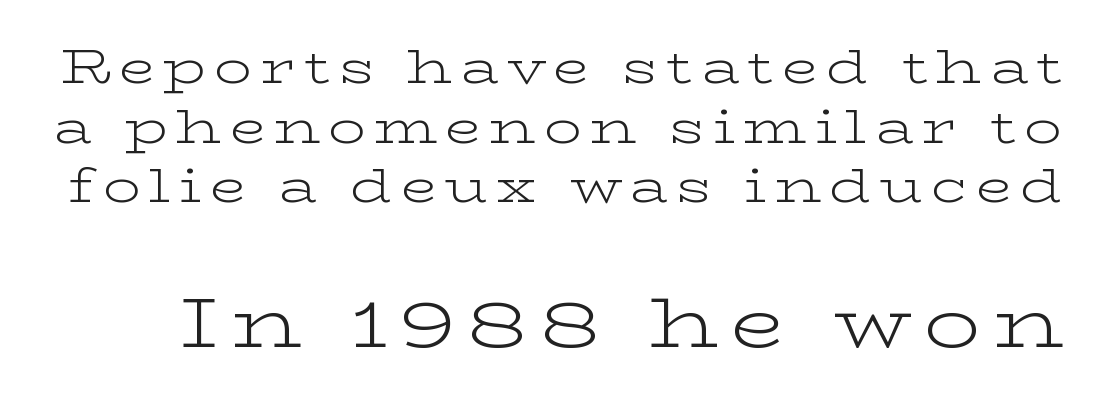
{"serif": "yes", "italic": "no", "bold": "no", "weight": "light", "width": "wide", "stroke_contrast": "low", "x_height": "medium", "monospaced": "no", "underline": "no", "line_spacing": "normal", "line_spacing_ratio": 1.27, "larger_block": "second", "size_ratio": 1.51, "glyph_px": 71}
